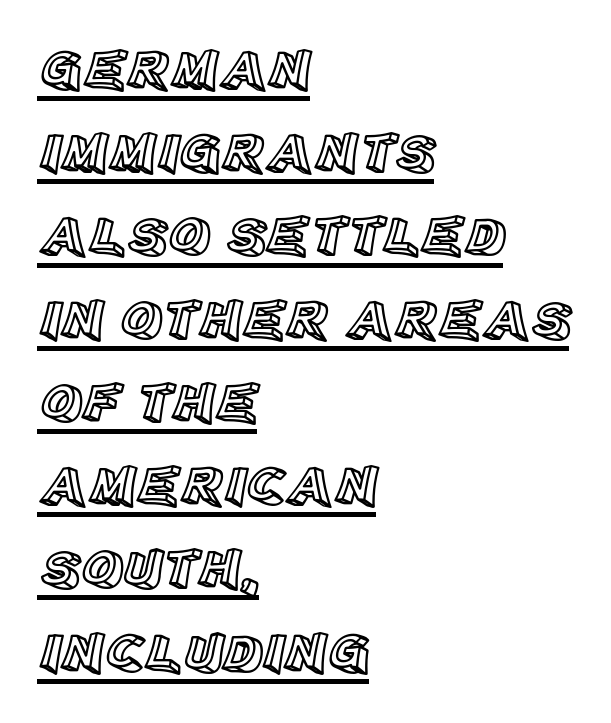
The image shows 57 px text type; set left-aligned, normal line spacing (1.46x), normal letter spacing, underlined; a large x-height.
